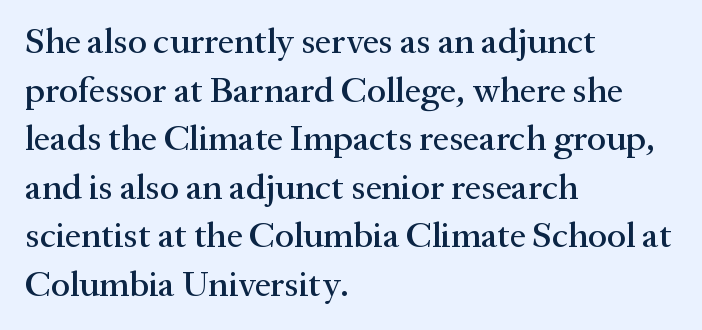
{"serif": "yes", "italic": "no", "width": "normal", "stroke_contrast": "medium", "x_height": "medium", "monospaced": "no", "underline": "no", "align": "left", "line_spacing": "normal", "line_spacing_ratio": 1.35, "letter_spacing": "normal", "letter_spacing_em": 0.0, "glyph_px": 36}
